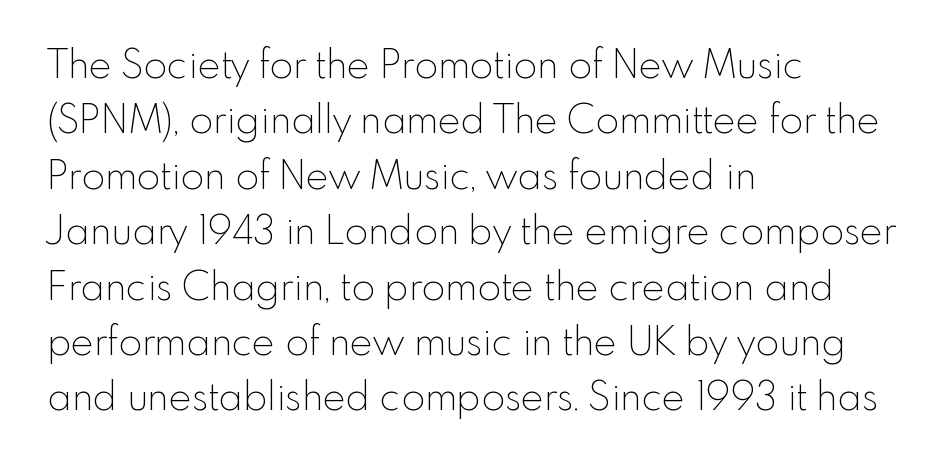
{"serif": "no", "italic": "no", "bold": "no", "weight": "thin", "width": "normal", "x_height": "small", "monospaced": "no", "underline": "no", "align": "left", "line_spacing": "normal", "line_spacing_ratio": 1.42, "letter_spacing": "normal", "letter_spacing_em": 0.0, "glyph_px": 39}
